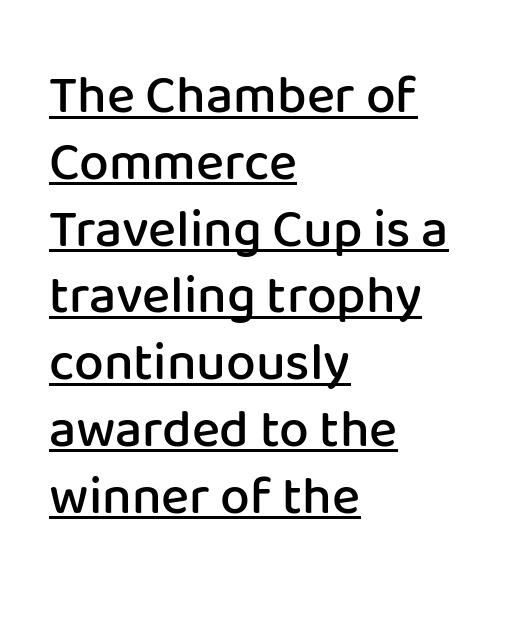
The image shows 53 px semibold sans-serif type, upright; set left-aligned, normal line spacing (1.26x), normal letter spacing, underlined; low stroke contrast and a medium x-height.
